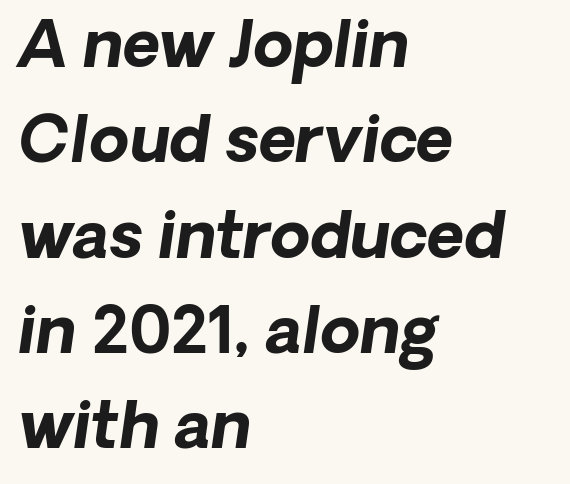
Q: Is the text bold? A: Yes.
Q: Is the text italic (slanted)? A: Yes, it leans right by about 8 degrees.
Q: Is the text underlined? A: No.
Q: How is the paragraph aligned? A: Left-aligned.
Q: Is the spacing between letters normal or unusually wide? A: Normal.
Q: Is the spacing between lines tight, normal or loose? A: Normal.
Q: Width (condensed, normal, or wide)? A: Normal.
Q: Stroke contrast? A: Low.
Q: x-height? A: Medium.
Q: Monospaced? A: No.
